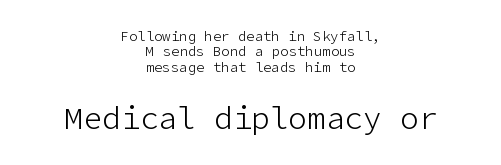
Q: Is the text bold? A: No.
Q: Is the text italic (slanted)? A: No, it is upright.
Q: Is the typeface a serif or a sans-serif typeface? A: Sans-serif.
Q: Is the text underlined? A: No.
Q: How is the paragraph aligned? A: Centered.
Q: Is the spacing between letters normal or unusually wide? A: Normal.
Q: Is the spacing between lines tight, normal or loose? A: Tight.
Q: Which block of text is set in a larger size, the first (top) or the second (bottom)? A: The second (bottom) one.
Q: Width (condensed, normal, or wide)? A: Normal.
Q: Stroke contrast? A: Low.
Q: x-height? A: Medium.
